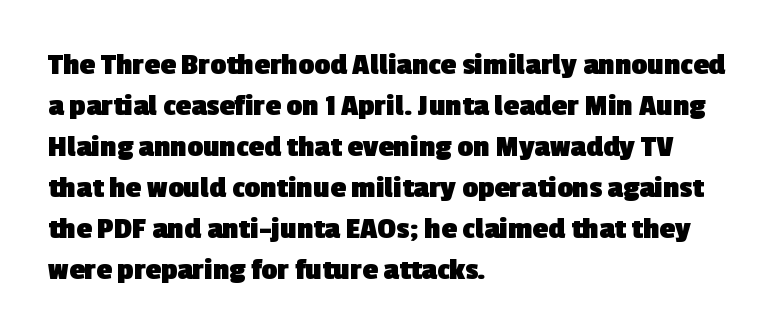
In terms of weight, the rendering is a true, heavy bold. The leading is moderate, giving the passage an even texture. Standard letterfit; no display-style spreading of the glyphs. Only glyphs here, with clear space below each row.
